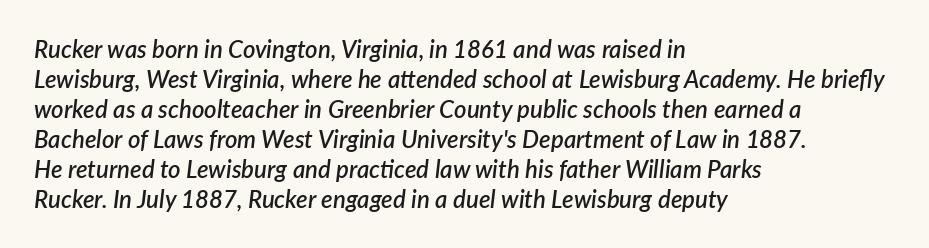
{"italic": "yes", "lean": "right", "slant_degrees": 7, "bold": "semi", "underline": "no", "align": "left", "line_spacing": "normal", "line_spacing_ratio": 1.25, "letter_spacing": "normal", "letter_spacing_em": 0.0, "glyph_px": 24}
